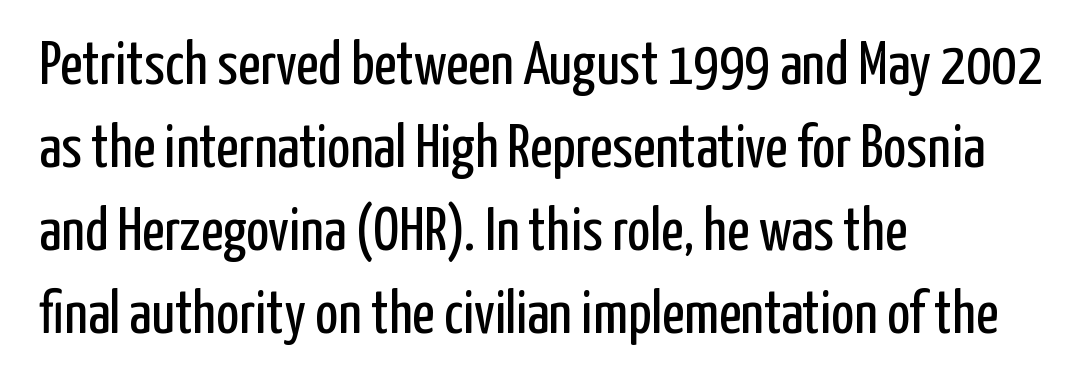
{"serif": "no", "italic": "no", "bold": "no", "weight": "regular", "width": "condensed", "stroke_contrast": "low", "x_height": "medium", "monospaced": "no", "underline": "no", "align": "left", "line_spacing": "normal", "line_spacing_ratio": 1.36, "letter_spacing": "normal", "letter_spacing_em": 0.0, "glyph_px": 61}
